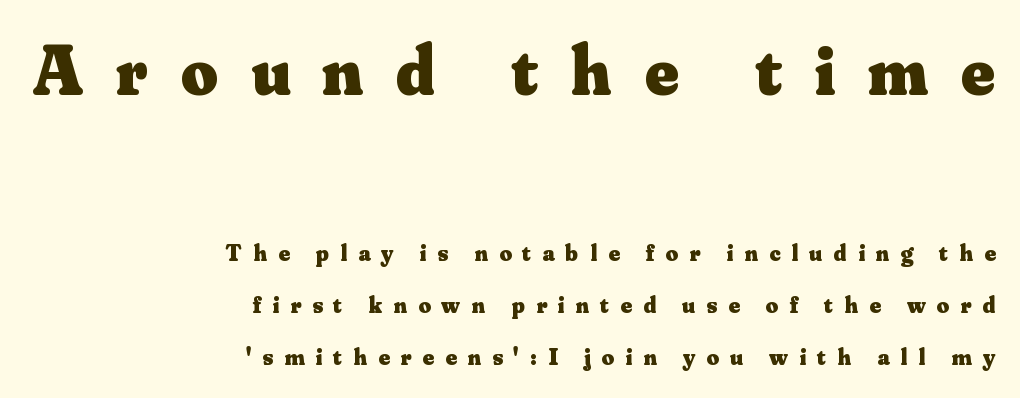
The image shows 71 px heavy serif type, upright; set right-aligned, loose line spacing (2.18x), unusually wide letter spacing (+0.46 em), not underlined; the first (top) block is 2.96x larger; medium stroke contrast and a small x-height.
